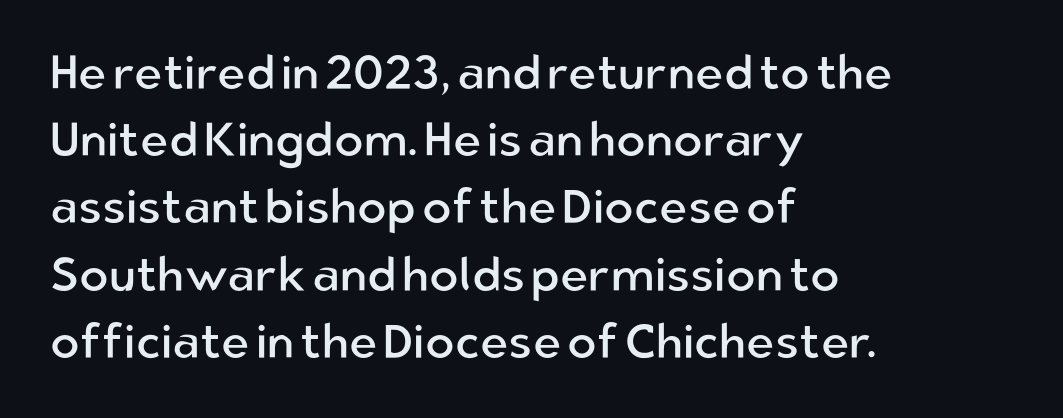
{"serif": "no", "italic": "no", "bold": "no", "weight": "regular", "width": "normal", "stroke_contrast": "low", "x_height": "medium", "monospaced": "no", "underline": "no", "align": "left", "line_spacing": "normal", "line_spacing_ratio": 1.4, "letter_spacing": "normal", "letter_spacing_em": 0.0, "glyph_px": 48}
